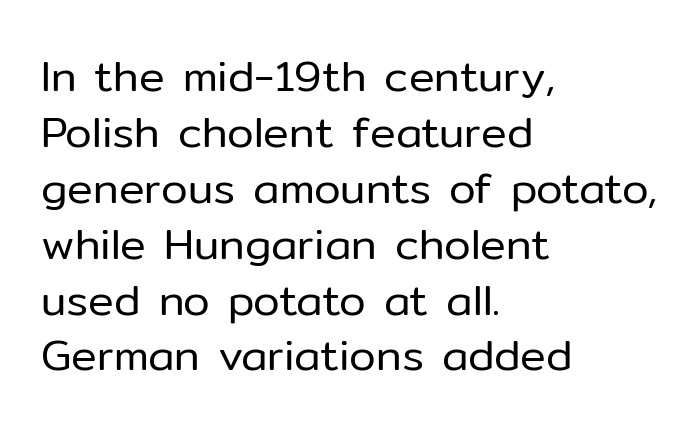
The image shows 43 px regular-weight sans-serif type, upright; set left-aligned, normal line spacing (1.3x), normal letter spacing, not underlined; low stroke contrast and a medium x-height.
